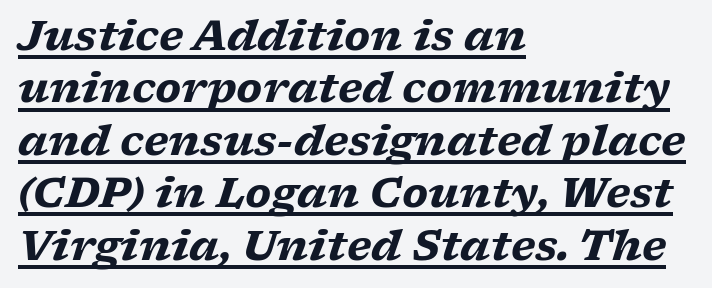
Q: Is the text bold? A: Yes.
Q: Is the text italic (slanted)? A: Yes, it leans right by about 17 degrees.
Q: Is the typeface a serif or a sans-serif typeface? A: Serif.
Q: Is the text underlined? A: Yes.
Q: How is the paragraph aligned? A: Left-aligned.
Q: Is the spacing between letters normal or unusually wide? A: Normal.
Q: Is the spacing between lines tight, normal or loose? A: Normal.
Q: Width (condensed, normal, or wide)? A: Wide.
Q: Stroke contrast? A: Low.
Q: x-height? A: Medium.
Q: Monospaced? A: No.
